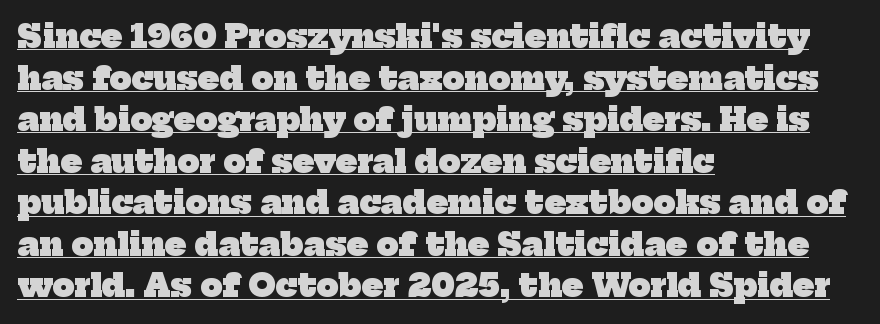
Q: Is the text bold? A: Yes.
Q: Is the typeface a serif or a sans-serif typeface? A: Serif.
Q: Is the text underlined? A: Yes.
Q: How is the paragraph aligned? A: Left-aligned.
Q: Is the spacing between letters normal or unusually wide? A: Normal.
Q: Is the spacing between lines tight, normal or loose? A: Normal.
Q: Width (condensed, normal, or wide)? A: Normal.
Q: Stroke contrast? A: Low.
Q: x-height? A: Medium.
Q: Monospaced? A: No.
